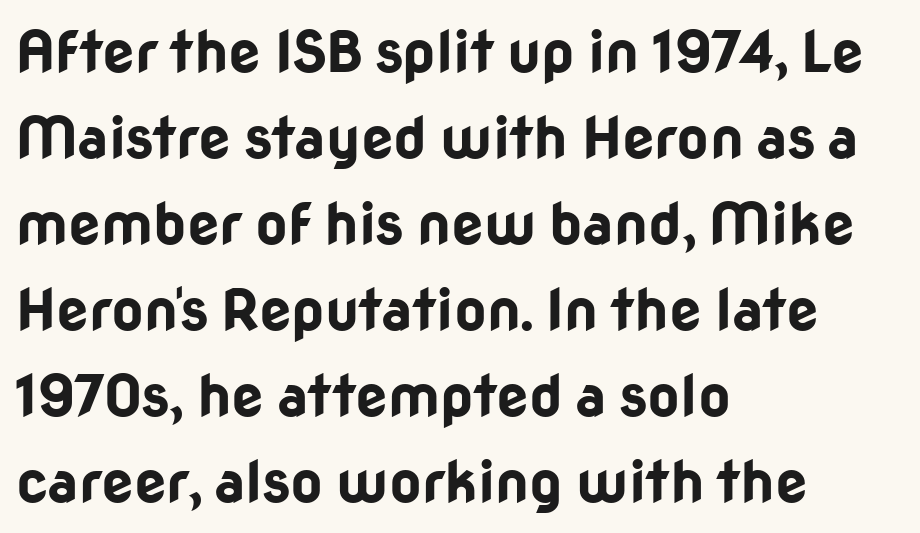
Q: Is the text bold? A: Yes.
Q: Is the text italic (slanted)? A: No, it is upright.
Q: Is the typeface a serif or a sans-serif typeface? A: Sans-serif.
Q: Is the text underlined? A: No.
Q: How is the paragraph aligned? A: Left-aligned.
Q: Is the spacing between letters normal or unusually wide? A: Normal.
Q: Is the spacing between lines tight, normal or loose? A: Normal.
Q: Width (condensed, normal, or wide)? A: Normal.
Q: Stroke contrast? A: Low.
Q: x-height? A: Medium.
Q: Monospaced? A: No.
